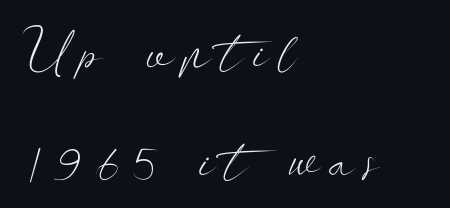
{"serif": "no", "bold": "no", "weight": "light", "width": "wide", "stroke_contrast": "low", "x_height": "small", "monospaced": "no", "underline": "no", "align": "left", "line_spacing": "loose", "line_spacing_ratio": 1.98, "glyph_px": 55}
